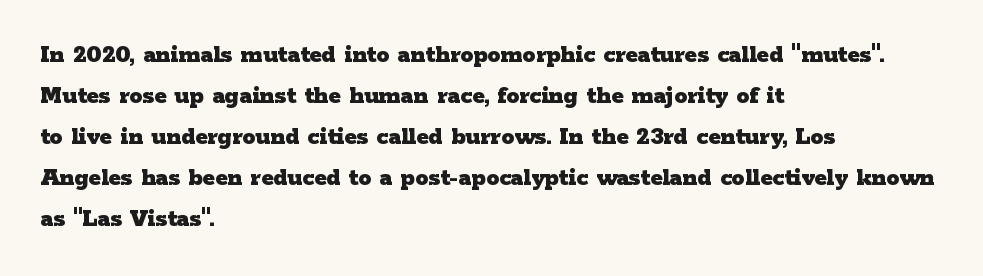
Standard letterfit; no display-style spreading of the glyphs. Compared with typical paragraphs, the rows here are spaced about the same. A bare baseline throughout the passage. Every stem runs plumb, perpendicular to the baseline. The typesetter chose a ragged-right arrangement here. The font is running at its bold setting.
